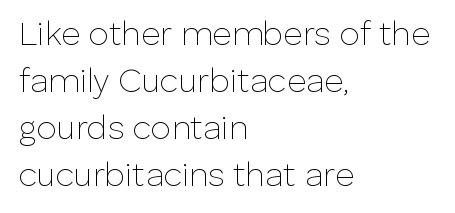
{"serif": "no", "italic": "no", "bold": "no", "weight": "thin", "width": "normal", "stroke_contrast": "low", "x_height": "medium", "monospaced": "no", "underline": "no", "align": "left", "line_spacing": "normal", "line_spacing_ratio": 1.42, "letter_spacing": "normal", "letter_spacing_em": 0.0, "glyph_px": 33}
